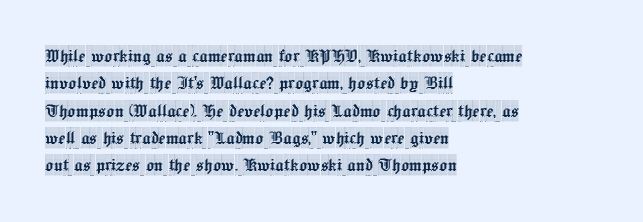
Q: Is the text italic (slanted)? A: No, it is upright.
Q: Is the text underlined? A: No.
Q: How is the paragraph aligned? A: Left-aligned.
Q: Is the spacing between letters normal or unusually wide? A: Normal.
Q: Is the spacing between lines tight, normal or loose? A: Normal.
